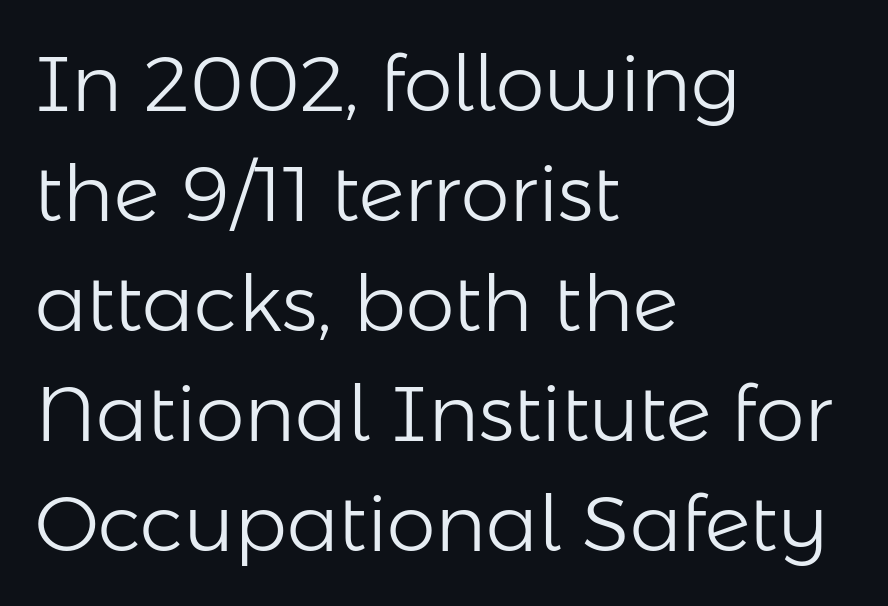
The image shows 78 px light sans-serif type, upright; set left-aligned, normal line spacing (1.41x), normal letter spacing, not underlined; low stroke contrast and a medium x-height.
